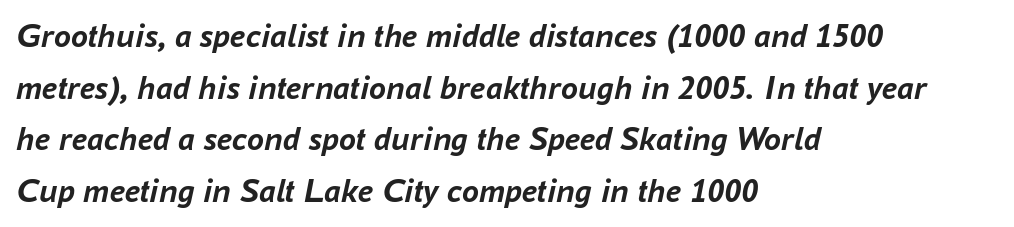
Q: Is the text bold? A: Yes.
Q: Is the text italic (slanted)? A: Yes, it leans right by about 16 degrees.
Q: Is the text underlined? A: No.
Q: How is the paragraph aligned? A: Left-aligned.
Q: Is the spacing between letters normal or unusually wide? A: Normal.
Q: Is the spacing between lines tight, normal or loose? A: Normal.
Q: Width (condensed, normal, or wide)? A: Normal.
Q: Stroke contrast? A: Low.
Q: x-height? A: Medium.
Q: Monospaced? A: No.
